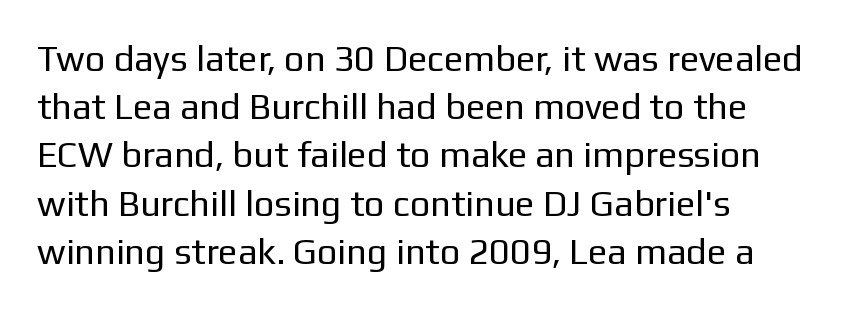
{"serif": "no", "italic": "no", "bold": "no", "weight": "regular", "width": "normal", "stroke_contrast": "low", "x_height": "medium", "monospaced": "no", "underline": "no", "align": "left", "line_spacing": "normal", "line_spacing_ratio": 1.34, "letter_spacing": "normal", "letter_spacing_em": 0.0, "glyph_px": 36}
